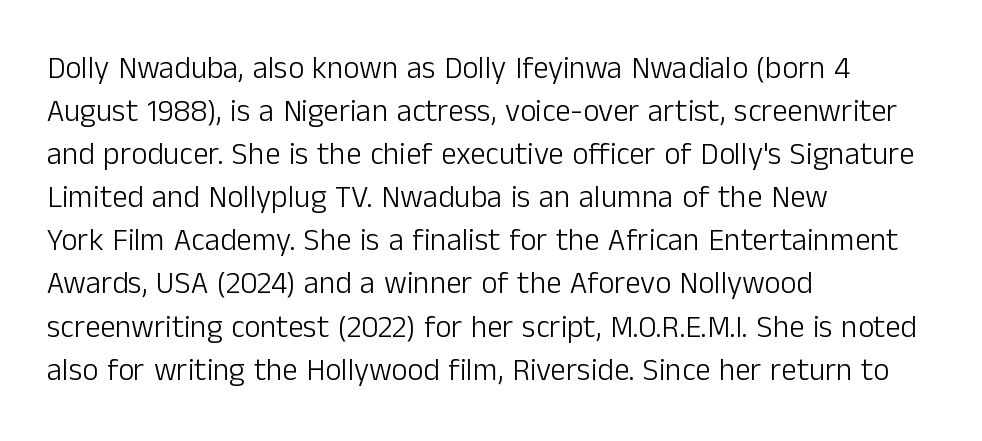
Q: Is the text bold? A: No.
Q: Is the text italic (slanted)? A: No, it is upright.
Q: Is the typeface a serif or a sans-serif typeface? A: Sans-serif.
Q: Is the text underlined? A: No.
Q: How is the paragraph aligned? A: Left-aligned.
Q: Is the spacing between letters normal or unusually wide? A: Normal.
Q: Is the spacing between lines tight, normal or loose? A: Normal.
Q: Width (condensed, normal, or wide)? A: Normal.
Q: Stroke contrast? A: Low.
Q: x-height? A: Medium.
Q: Monospaced? A: No.
